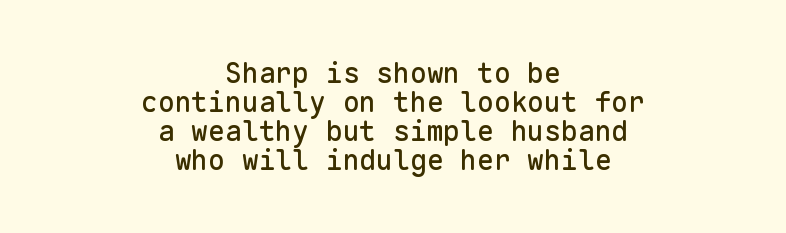
Monospaced: the letters line up in strict vertical columns. The face used here is rendered with its standard letterfit. The rendering uses a small line-height, squeezing the rows. The designer went with a sans here, leaving each stem footless. Quick note: not italic, upright.
